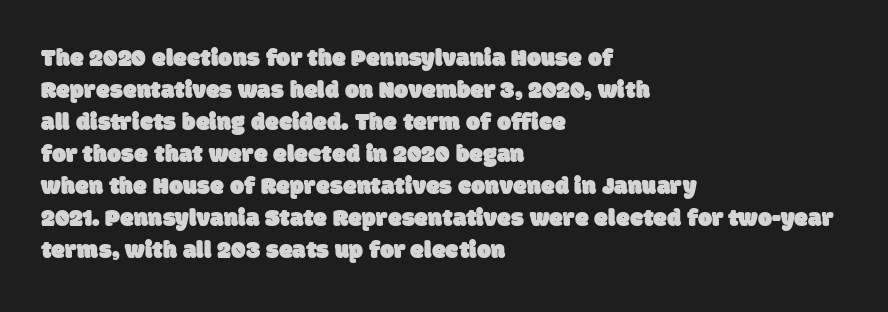
{"underline": "no", "align": "left", "line_spacing": "normal", "line_spacing_ratio": 1.28, "letter_spacing": "normal", "letter_spacing_em": 0.0, "glyph_px": 25}
